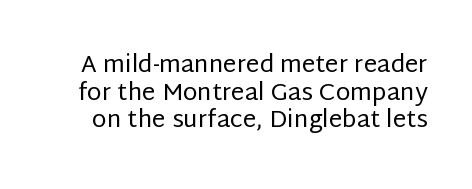
Q: Is the text bold? A: No.
Q: Is the text italic (slanted)? A: No, it is upright.
Q: Is the text underlined? A: No.
Q: Is the spacing between letters normal or unusually wide? A: Normal.
Q: Is the spacing between lines tight, normal or loose? A: Tight.
